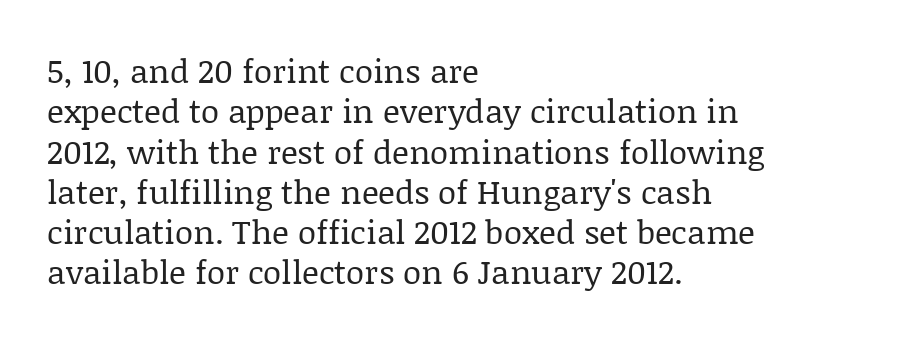
{"serif": "yes", "italic": "no", "bold": "no", "weight": "regular", "width": "normal", "stroke_contrast": "low", "x_height": "large", "monospaced": "no", "underline": "no", "align": "left", "line_spacing_ratio": 1.22, "letter_spacing": "normal", "letter_spacing_em": 0.0, "glyph_px": 33}
